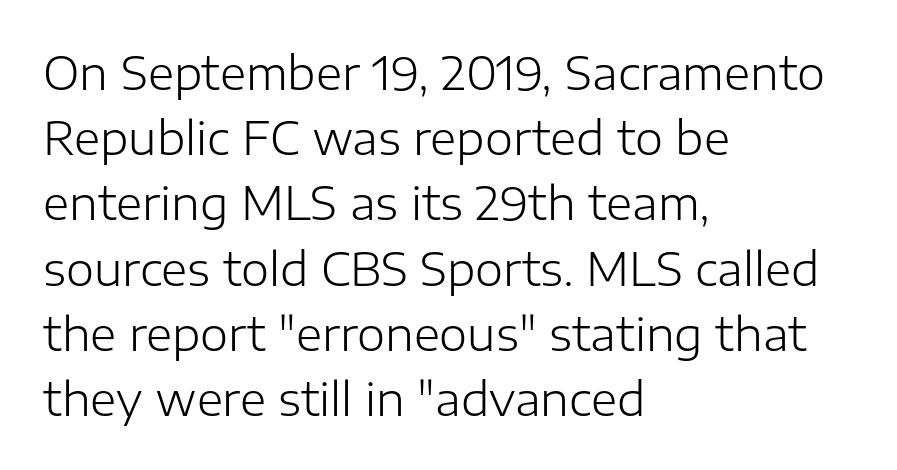
{"serif": "no", "italic": "no", "bold": "no", "weight": "light", "width": "normal", "stroke_contrast": "low", "x_height": "medium", "monospaced": "no", "underline": "no", "align": "left", "line_spacing": "normal", "line_spacing_ratio": 1.45, "letter_spacing": "normal", "letter_spacing_em": 0.0, "glyph_px": 45}
